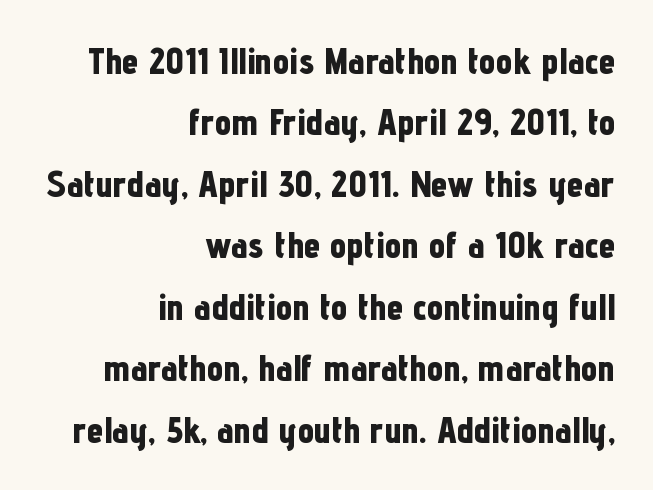
The image shows 37 px bold, condensed sans-serif type, upright; set right-aligned, normal line spacing (1.66x), normal letter spacing, not underlined; low stroke contrast and a medium x-height.
